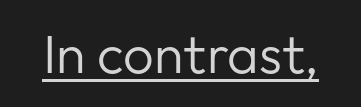
Q: Is the text bold? A: No.
Q: Is the text italic (slanted)? A: No, it is upright.
Q: Is the typeface a serif or a sans-serif typeface? A: Sans-serif.
Q: Is the text underlined? A: Yes.
Q: Is the spacing between letters normal or unusually wide? A: Normal.
Q: Width (condensed, normal, or wide)? A: Normal.
Q: Stroke contrast? A: Low.
Q: x-height? A: Medium.
Q: Monospaced? A: No.
